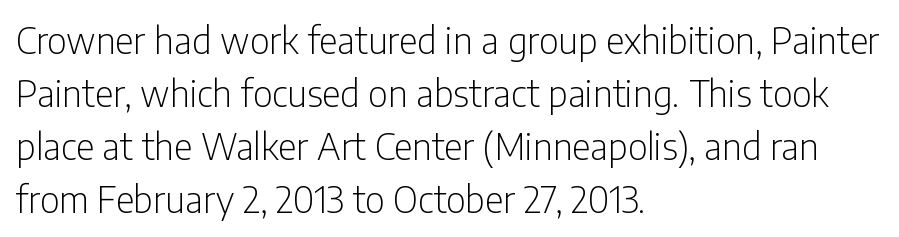
Q: Is the text bold? A: No.
Q: Is the text italic (slanted)? A: No, it is upright.
Q: Is the typeface a serif or a sans-serif typeface? A: Sans-serif.
Q: Is the text underlined? A: No.
Q: How is the paragraph aligned? A: Left-aligned.
Q: Is the spacing between letters normal or unusually wide? A: Normal.
Q: Is the spacing between lines tight, normal or loose? A: Normal.
Q: Width (condensed, normal, or wide)? A: Condensed.
Q: Stroke contrast? A: Low.
Q: x-height? A: Medium.
Q: Monospaced? A: No.
